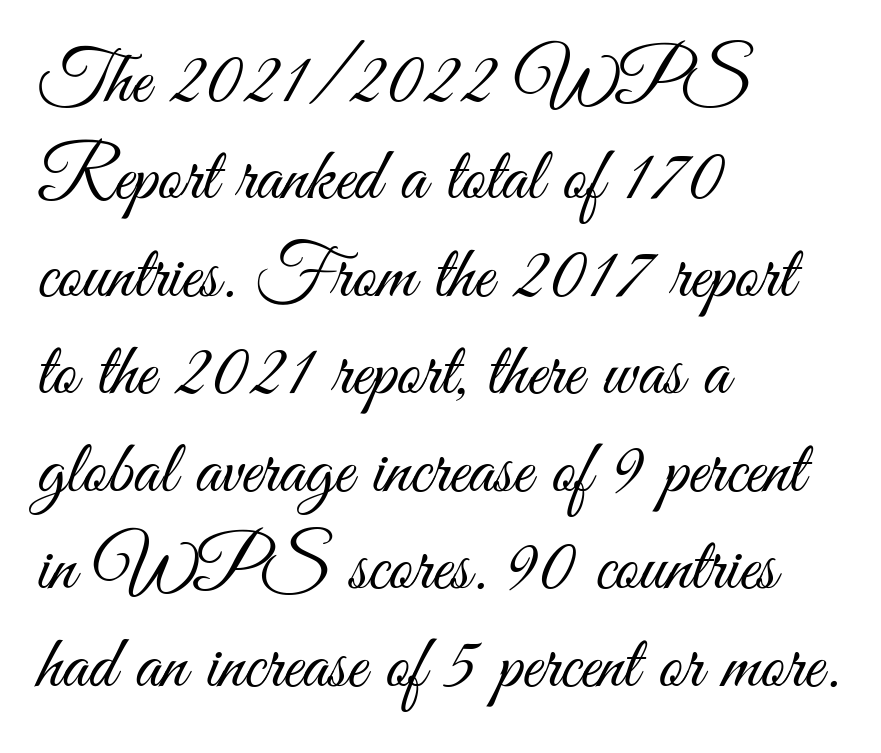
The image shows 75 px light, condensed sans-serif type; set left-aligned, normal line spacing (1.3x), normal letter spacing, not underlined; medium stroke contrast and a small x-height.
